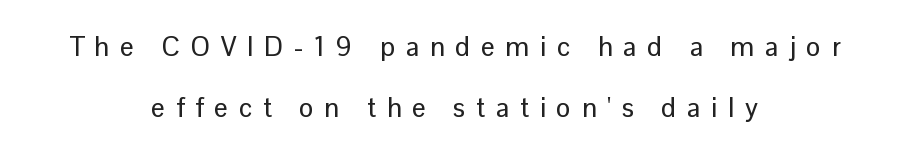
{"italic": "no", "underline": "no", "align": "center", "line_spacing": "loose", "line_spacing_ratio": 2.25, "letter_spacing": "wide", "letter_spacing_em": 0.4, "glyph_px": 27}
